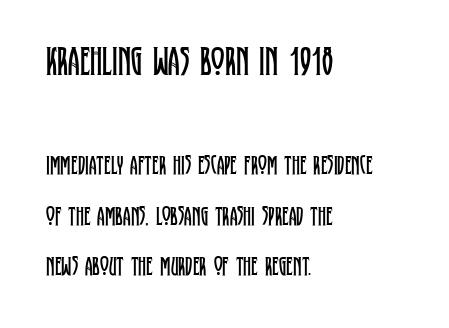
Q: Is the text bold? A: No.
Q: Is the text italic (slanted)? A: No, it is upright.
Q: Is the typeface a serif or a sans-serif typeface? A: Serif.
Q: Is the text underlined? A: No.
Q: How is the paragraph aligned? A: Left-aligned.
Q: Is the spacing between letters normal or unusually wide? A: Normal.
Q: Which block of text is set in a larger size, the first (top) or the second (bottom)? A: The first (top) one.
Q: Width (condensed, normal, or wide)? A: Condensed.
Q: Stroke contrast? A: Low.
Q: x-height? A: Large.
Q: Monospaced? A: No.
